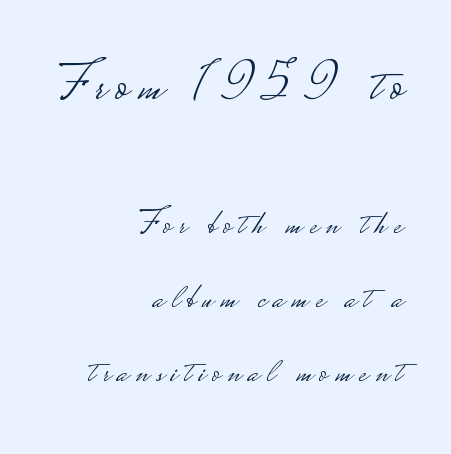
The image shows 52 px light, wide sans-serif type; set right-aligned, loose line spacing (2.11x), unusually wide letter spacing (+0.21 em), not underlined; the first (top) block is 1.49x larger; low stroke contrast.
